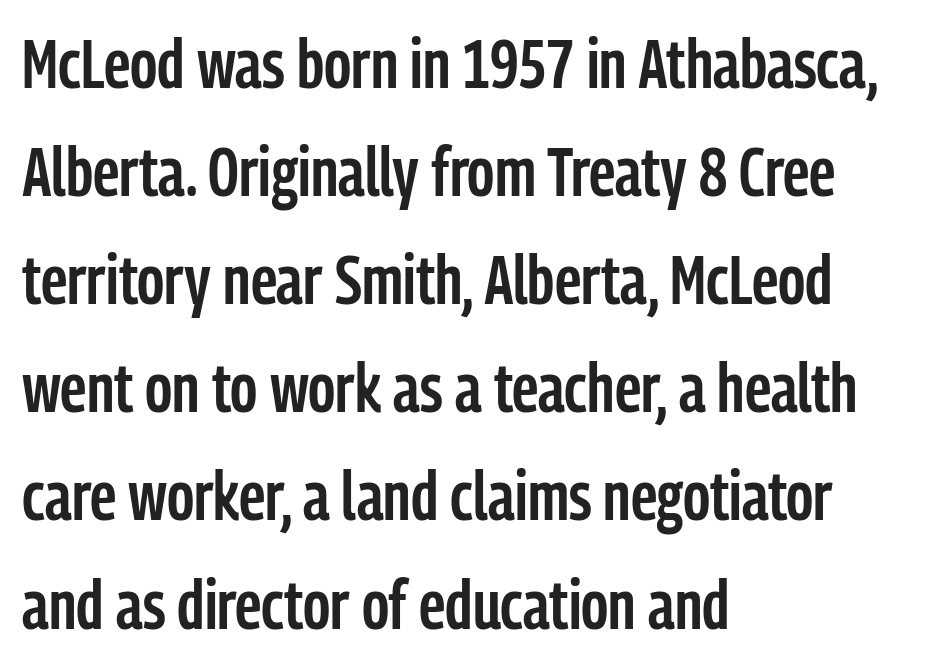
The image shows 68 px semibold, condensed sans-serif type, upright; set left-aligned, normal line spacing (1.59x), normal letter spacing, not underlined; low stroke contrast and a medium x-height.
